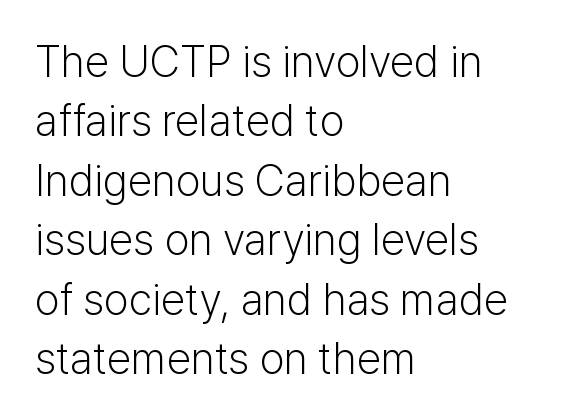
The face used here is proportionally spaced, like ordinary book or web type. Serif or sans? Sans — the stroke terminals are bare. The letterforms sit at book weight or below. Each line starts at the same left margin while the right side varies. Glance below the letters and you will spot only blank space.
